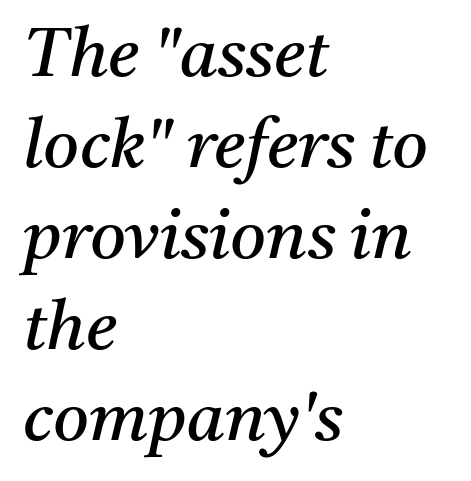
Q: Is the text bold? A: No.
Q: Is the text italic (slanted)? A: Yes, it leans right by about 11 degrees.
Q: Is the typeface a serif or a sans-serif typeface? A: Serif.
Q: Is the text underlined? A: No.
Q: How is the paragraph aligned? A: Left-aligned.
Q: Is the spacing between letters normal or unusually wide? A: Normal.
Q: Is the spacing between lines tight, normal or loose? A: Normal.
Q: Width (condensed, normal, or wide)? A: Normal.
Q: Stroke contrast? A: Medium.
Q: x-height? A: Medium.
Q: Monospaced? A: No.
